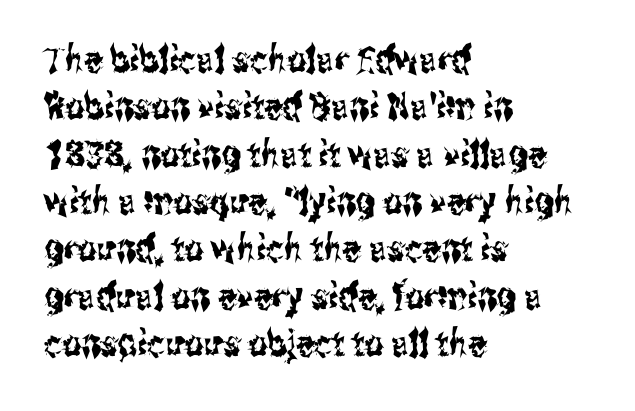
Glyph-to-glyph distance matches everyday printed text. You can tell it's not italic because the verticals are truly vertical. Casual observation: everything's shoved over to the left. Note: no serifs on the glyphs.
